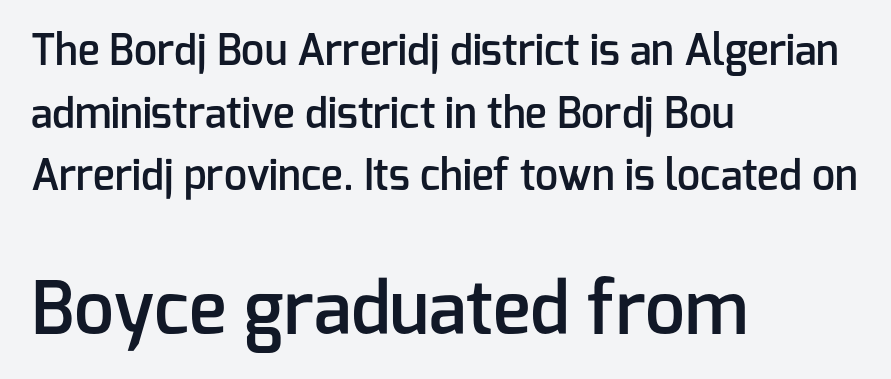
{"serif": "no", "italic": "no", "bold": "semi", "weight": "semibold", "width": "normal", "stroke_contrast": "low", "x_height": "medium", "monospaced": "no", "underline": "no", "align": "left", "line_spacing": "normal", "line_spacing_ratio": 1.53, "letter_spacing": "normal", "letter_spacing_em": 0.0, "larger_block": "second", "size_ratio": 1.73, "glyph_px": 71}
